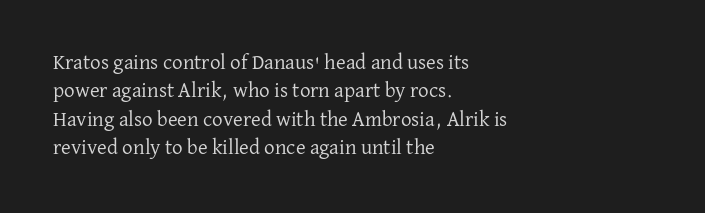
{"italic": "no", "bold": "no", "underline": "no", "align": "left", "line_spacing": "normal", "line_spacing_ratio": 1.35, "letter_spacing": "normal", "letter_spacing_em": 0.0, "glyph_px": 21}
